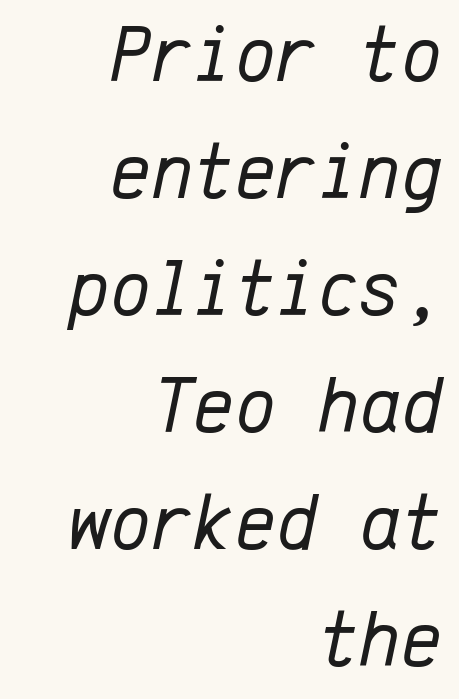
Q: Is the text bold? A: No.
Q: Is the text italic (slanted)? A: Yes, it leans right by about 12 degrees.
Q: Is the text underlined? A: No.
Q: How is the paragraph aligned? A: Right-aligned.
Q: Is the spacing between letters normal or unusually wide? A: Normal.
Q: Is the spacing between lines tight, normal or loose? A: Normal.
Q: Width (condensed, normal, or wide)? A: Normal.
Q: Stroke contrast? A: Low.
Q: x-height? A: Medium.
Q: Monospaced? A: Yes.
